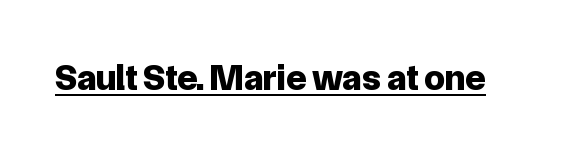
Q: Is the text bold? A: Yes.
Q: Is the text italic (slanted)? A: No, it is upright.
Q: Is the typeface a serif or a sans-serif typeface? A: Sans-serif.
Q: Is the text underlined? A: Yes.
Q: Is the spacing between letters normal or unusually wide? A: Normal.
Q: Width (condensed, normal, or wide)? A: Normal.
Q: Stroke contrast? A: Low.
Q: x-height? A: Medium.
Q: Monospaced? A: No.
